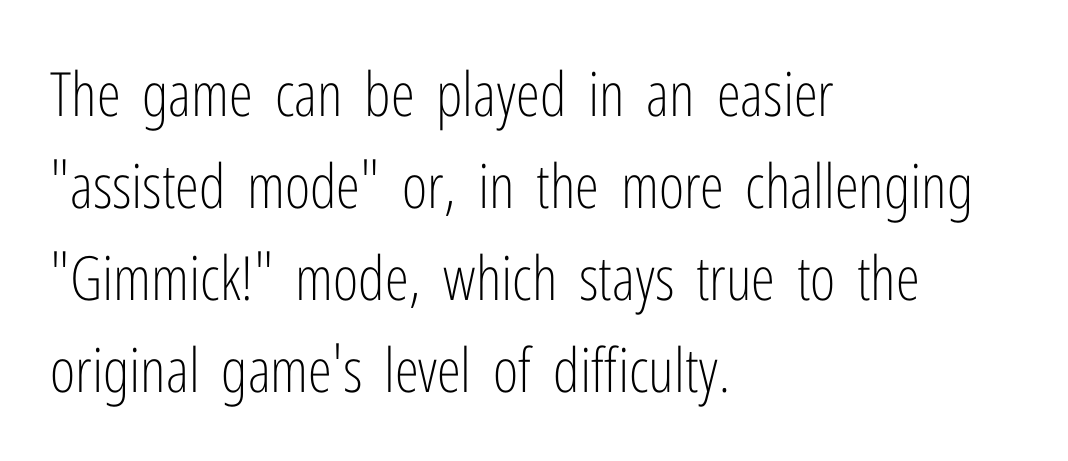
Q: Is the text bold? A: No.
Q: Is the text italic (slanted)? A: No, it is upright.
Q: Is the typeface a serif or a sans-serif typeface? A: Sans-serif.
Q: Is the text underlined? A: No.
Q: How is the paragraph aligned? A: Left-aligned.
Q: Is the spacing between letters normal or unusually wide? A: Normal.
Q: Is the spacing between lines tight, normal or loose? A: Normal.
Q: Width (condensed, normal, or wide)? A: Condensed.
Q: Stroke contrast? A: Low.
Q: x-height? A: Medium.
Q: Monospaced? A: No.
